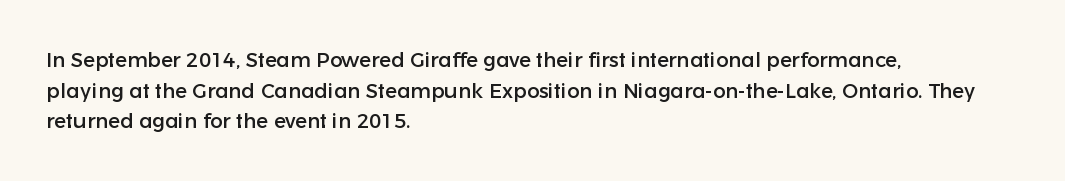
The image shows 21 px text type, upright; set left-aligned, normal line spacing (1.46x), normal letter spacing, not underlined.
